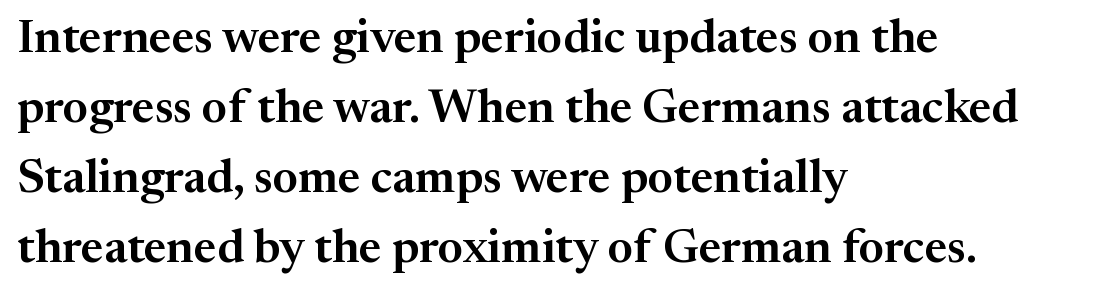
The image shows 47 px serif type, upright; set left-aligned, normal line spacing (1.49x), normal letter spacing, not underlined; medium stroke contrast and a medium x-height.
